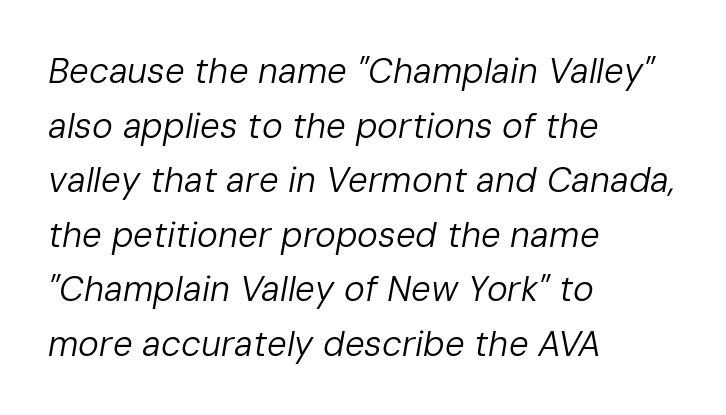
{"italic": "yes", "lean": "right", "slant_degrees": 10, "bold": "no", "weight": "regular", "width": "normal", "stroke_contrast": "low", "x_height": "medium", "monospaced": "no", "underline": "no", "align": "left", "line_spacing": "normal", "line_spacing_ratio": 1.56, "letter_spacing": "normal", "letter_spacing_em": 0.0, "glyph_px": 35}
